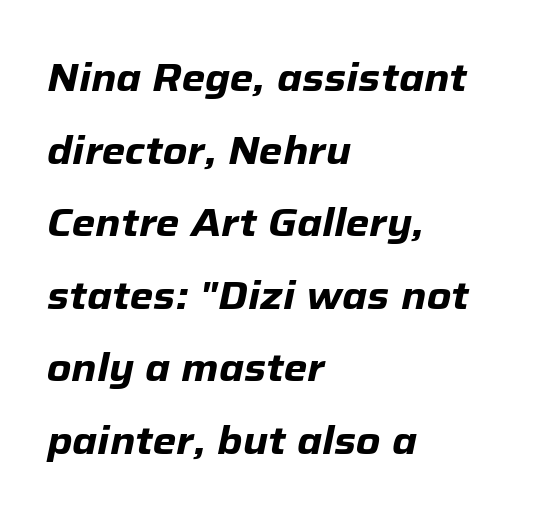
{"italic": "yes", "lean": "right", "slant_degrees": 12, "bold": "yes", "weight": "heavy", "width": "normal", "stroke_contrast": "low", "x_height": "medium", "monospaced": "no", "underline": "no", "align": "left", "line_spacing": "loose", "line_spacing_ratio": 1.91, "letter_spacing": "normal", "letter_spacing_em": 0.0, "glyph_px": 38}
